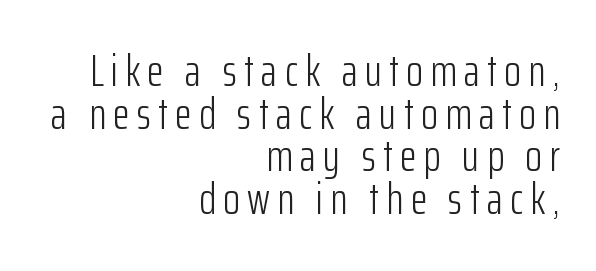
{"serif": "no", "italic": "no", "bold": "no", "weight": "light", "width": "condensed", "stroke_contrast": "low", "x_height": "medium", "monospaced": "no", "underline": "no", "align": "right", "line_spacing": "tight", "line_spacing_ratio": 0.97, "glyph_px": 44}
